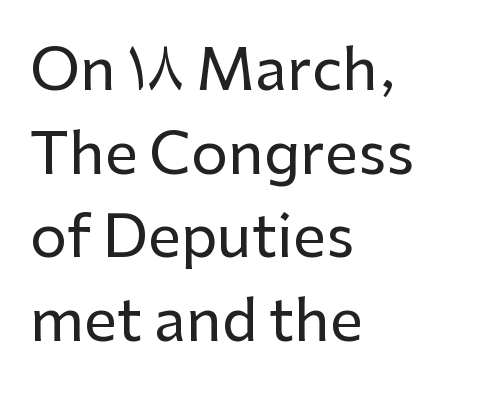
The image shows 58 px sans-serif type, upright; set left-aligned, normal line spacing (1.44x), normal letter spacing, not underlined; low stroke contrast and a medium x-height.
